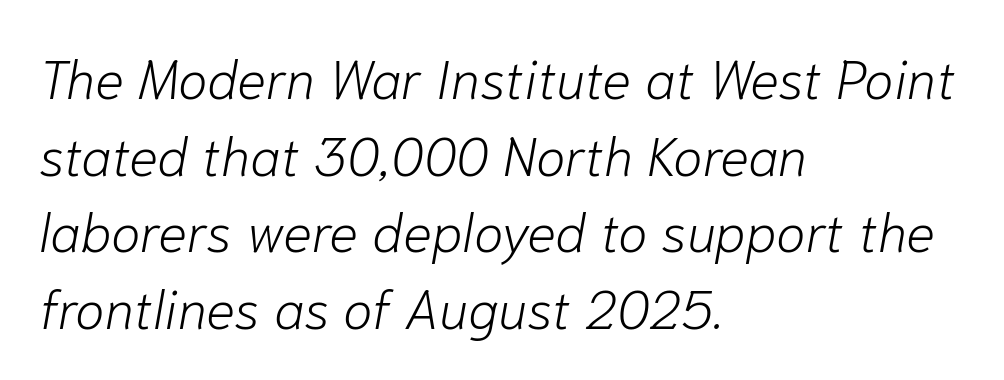
Honestly, there is no underline to notice here at all. No chunkiness to these letters — they're not bold. Here the designer chose a conventional face with non-uniform glyph widths. The glyphs look as if they've been sheared to an angle. Notice how the passage keeps a crisp vertical edge on the left only.
